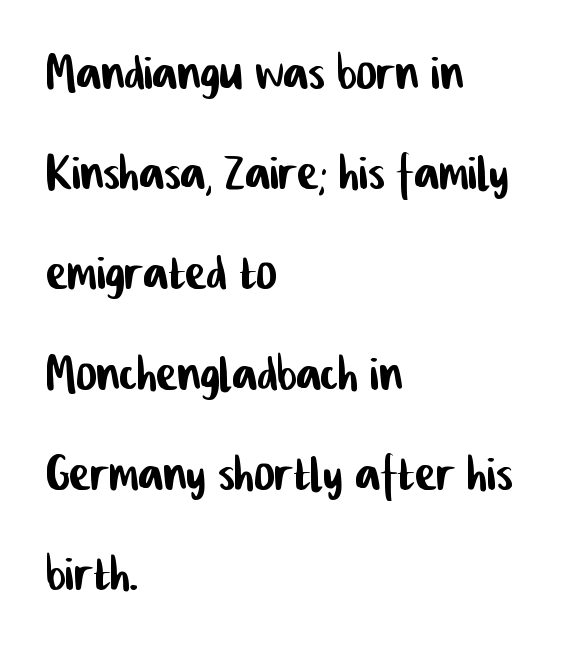
A normal amount of white space separates one row of letters from the next. These lines stack with their left ends in a neat column. A typesetter would call this proportional, since set widths differ per character. Check the space under the baseline: it is left empty. No extra tracking has been applied to these lines. You can tell from the bare stems that sans-serif type was used.
